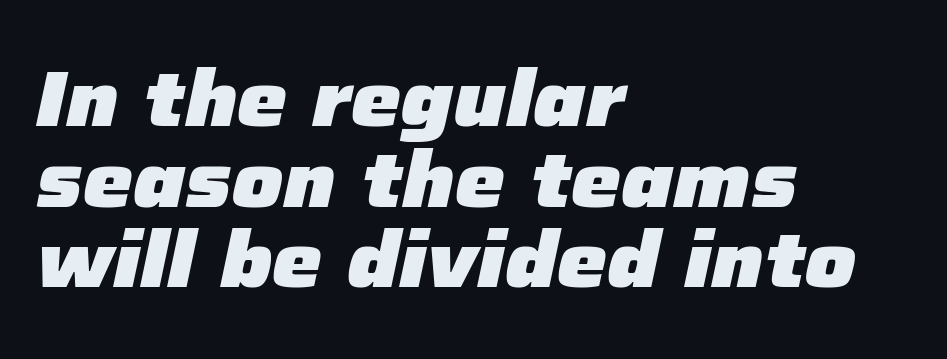
Q: Is the text bold? A: Yes.
Q: Is the text italic (slanted)? A: Yes, it leans right by about 12 degrees.
Q: Is the text underlined? A: No.
Q: How is the paragraph aligned? A: Left-aligned.
Q: Is the spacing between letters normal or unusually wide? A: Normal.
Q: Is the spacing between lines tight, normal or loose? A: Tight.
Q: Width (condensed, normal, or wide)? A: Normal.
Q: Stroke contrast? A: Low.
Q: x-height? A: Medium.
Q: Monospaced? A: No.
